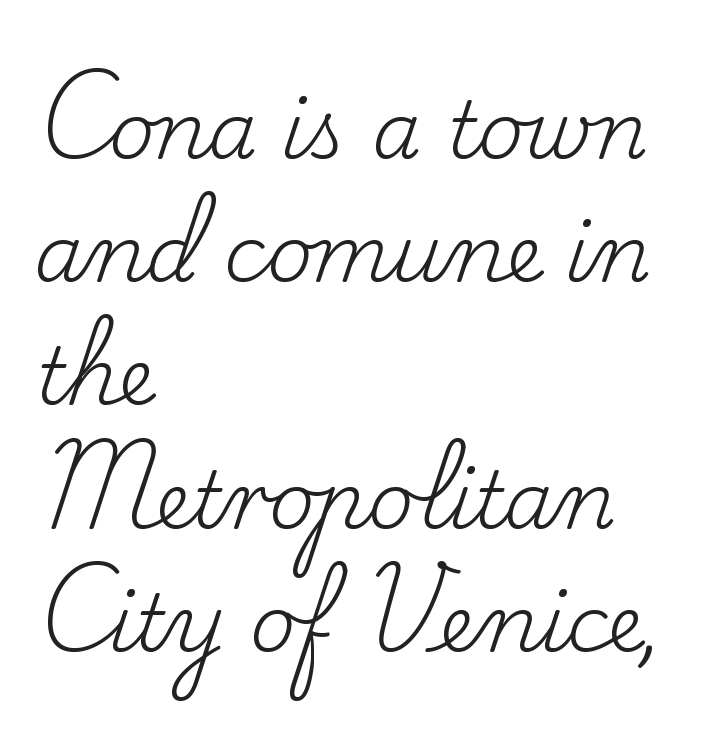
Looks like regular typesetting: each glyph gets only the width it needs. Small tapered or slab feet sit at the stroke ends, so this counts as serif. The typeface has the unassuming heft of standard copy or less. Caption: multi-line text, flush left, ragged right.
